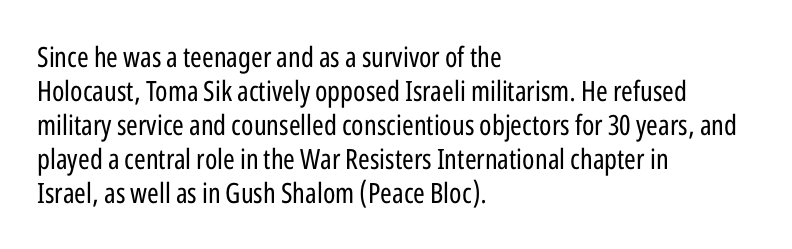
Q: Is the text bold? A: No.
Q: Is the text italic (slanted)? A: No, it is upright.
Q: Is the typeface a serif or a sans-serif typeface? A: Sans-serif.
Q: Is the text underlined? A: No.
Q: How is the paragraph aligned? A: Left-aligned.
Q: Is the spacing between letters normal or unusually wide? A: Normal.
Q: Width (condensed, normal, or wide)? A: Condensed.
Q: Stroke contrast? A: Low.
Q: x-height? A: Medium.
Q: Monospaced? A: No.
